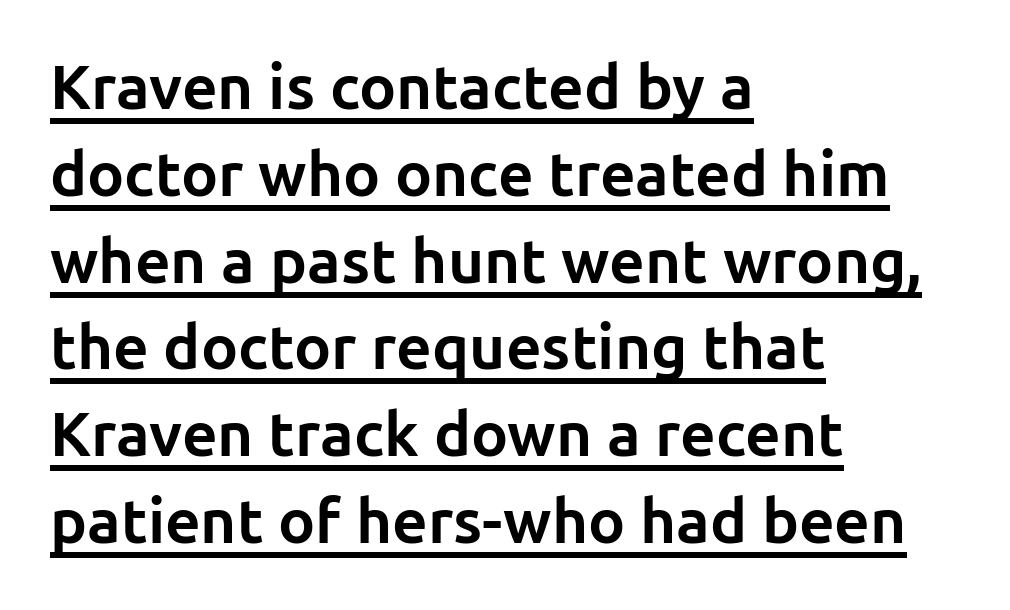
{"serif": "no", "italic": "no", "bold": "yes", "weight": "bold", "width": "normal", "stroke_contrast": "low", "x_height": "medium", "monospaced": "no", "underline": "yes", "align": "left", "line_spacing": "normal", "line_spacing_ratio": 1.4, "letter_spacing": "normal", "letter_spacing_em": 0.0, "glyph_px": 62}
